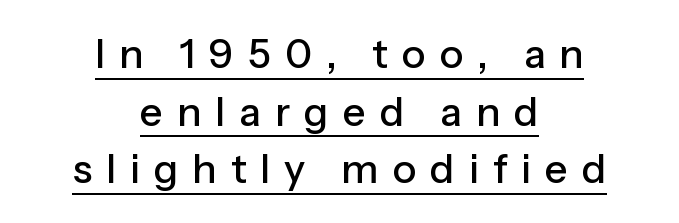
{"serif": "no", "italic": "no", "width": "normal", "stroke_contrast": "low", "x_height": "medium", "monospaced": "no", "underline": "yes", "align": "center", "line_spacing": "normal", "line_spacing_ratio": 1.44, "letter_spacing": "wide", "letter_spacing_em": 0.35, "glyph_px": 40}
